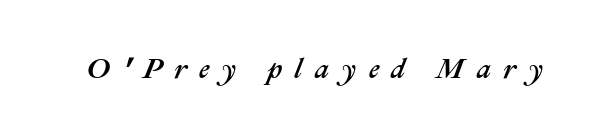
The image shows 28 px text type, italic (leaning right); set unusually wide letter spacing (+0.45 em), not underlined; medium stroke contrast and a medium x-height.
